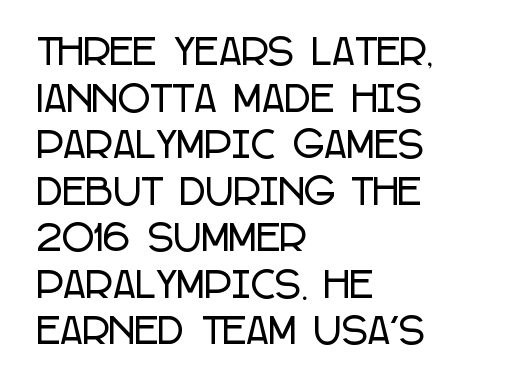
The image shows 35 px condensed sans-serif type, upright; set left-aligned, normal line spacing (1.33x), normal letter spacing, not underlined; low stroke contrast and a large x-height.
